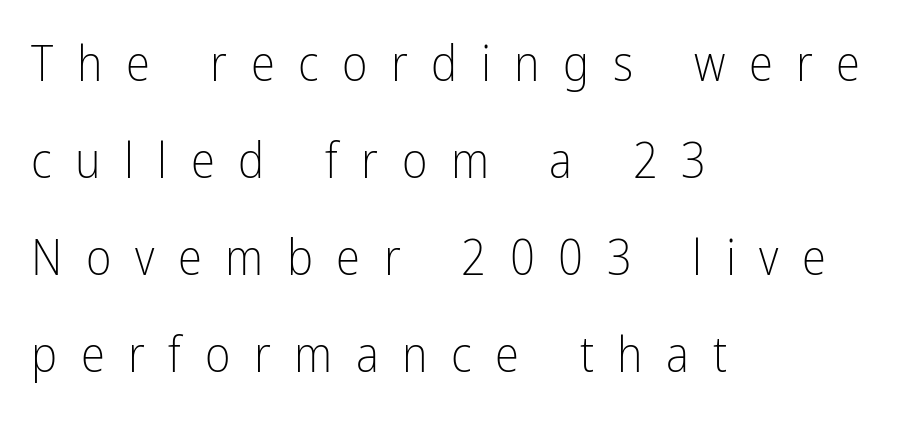
Q: Is the text bold? A: No.
Q: Is the text italic (slanted)? A: No, it is upright.
Q: Is the typeface a serif or a sans-serif typeface? A: Sans-serif.
Q: Is the text underlined? A: No.
Q: How is the paragraph aligned? A: Left-aligned.
Q: Is the spacing between letters normal or unusually wide? A: Unusually wide.
Q: Is the spacing between lines tight, normal or loose? A: Loose.
Q: Width (condensed, normal, or wide)? A: Condensed.
Q: Stroke contrast? A: Low.
Q: x-height? A: Medium.
Q: Monospaced? A: No.
